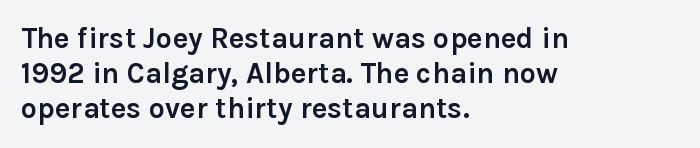
{"serif": "no", "italic": "no", "bold": "yes", "weight": "semibold", "width": "normal", "stroke_contrast": "low", "x_height": "medium", "monospaced": "no", "underline": "no", "align": "left", "line_spacing_ratio": 1.21, "letter_spacing": "normal", "letter_spacing_em": 0.0, "glyph_px": 29}
